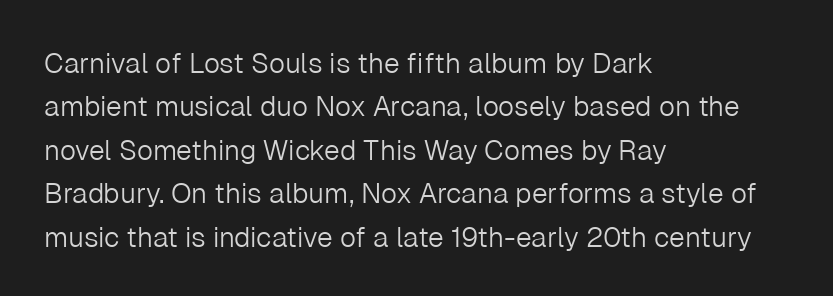
The image shows 28 px light sans-serif type, upright; set left-aligned, normal line spacing (1.55x), normal letter spacing, not underlined; low stroke contrast and a medium x-height.
